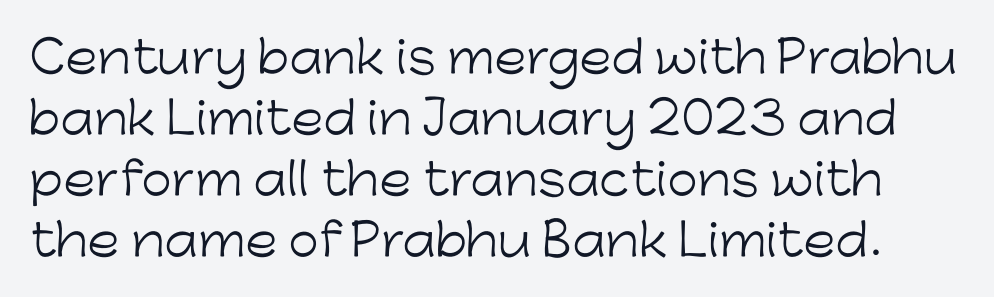
Q: Is the text bold? A: No.
Q: Is the text italic (slanted)? A: No, it is upright.
Q: Is the typeface a serif or a sans-serif typeface? A: Sans-serif.
Q: Is the text underlined? A: No.
Q: Is the spacing between letters normal or unusually wide? A: Normal.
Q: Is the spacing between lines tight, normal or loose? A: Normal.
Q: Width (condensed, normal, or wide)? A: Normal.
Q: Stroke contrast? A: Low.
Q: x-height? A: Medium.
Q: Monospaced? A: No.
